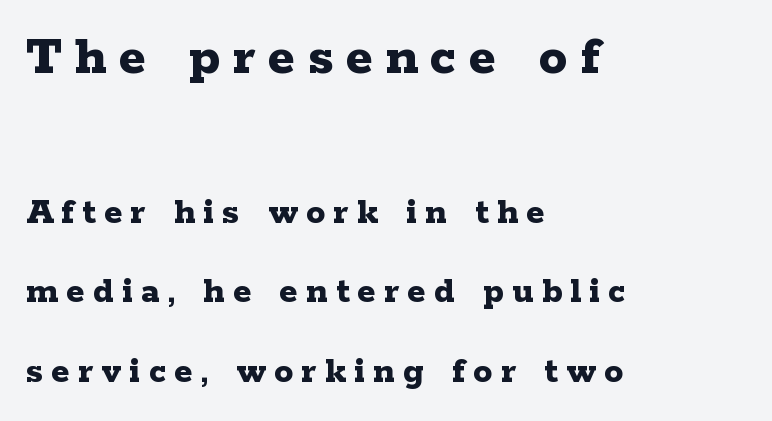
The image shows 57 px bold, wide serif type, upright; set left-aligned, loose line spacing (2.09x), unusually wide letter spacing (+0.22 em), not underlined; the first (top) block is 1.5x larger; low stroke contrast and a medium x-height.
